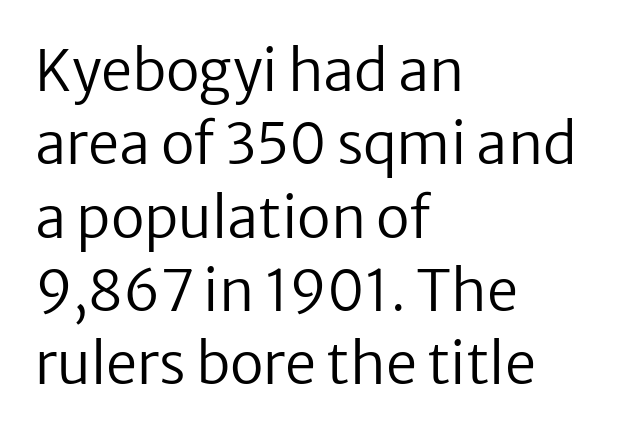
Q: Is the text bold? A: No.
Q: Is the text italic (slanted)? A: No, it is upright.
Q: Is the typeface a serif or a sans-serif typeface? A: Sans-serif.
Q: Is the text underlined? A: No.
Q: How is the paragraph aligned? A: Left-aligned.
Q: Is the spacing between letters normal or unusually wide? A: Normal.
Q: Is the spacing between lines tight, normal or loose? A: Normal.
Q: Width (condensed, normal, or wide)? A: Normal.
Q: Stroke contrast? A: Low.
Q: x-height? A: Medium.
Q: Monospaced? A: No.
